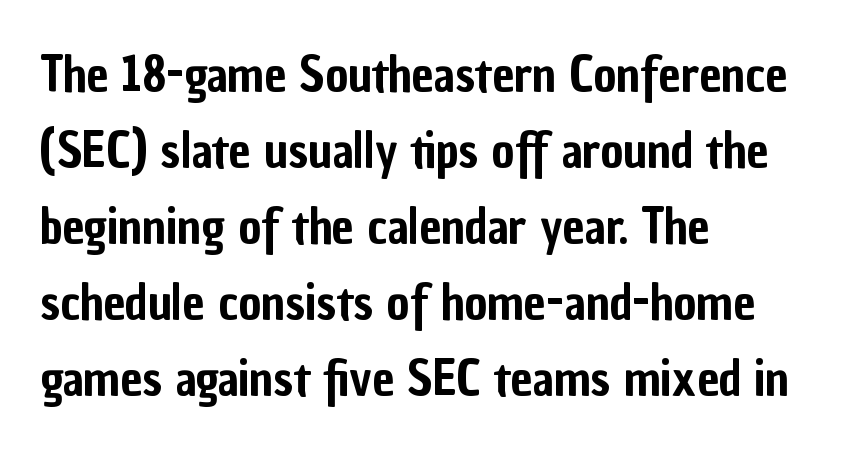
Note: no serifs on the glyphs. Words appear dense and cohesive because spacing is normal. Normally led — the rows are evenly, conventionally spaced. The lettering stays uniformly vertical, giving the passage a roman look.
